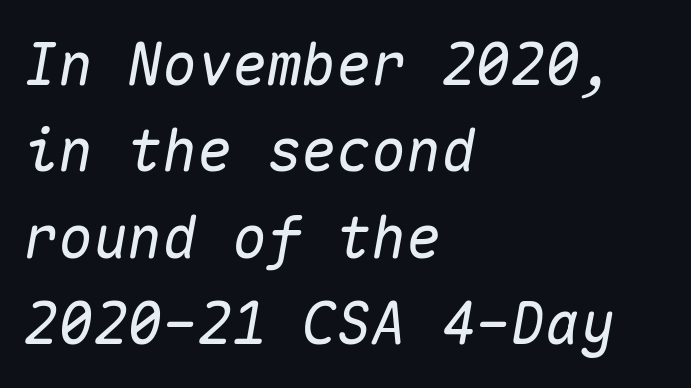
Q: Is the text italic (slanted)? A: Yes, it leans right by about 10 degrees.
Q: Is the text underlined? A: No.
Q: How is the paragraph aligned? A: Left-aligned.
Q: Is the spacing between letters normal or unusually wide? A: Normal.
Q: Is the spacing between lines tight, normal or loose? A: Normal.
Q: Width (condensed, normal, or wide)? A: Normal.
Q: Stroke contrast? A: Medium.
Q: x-height? A: Medium.
Q: Monospaced? A: Yes.
